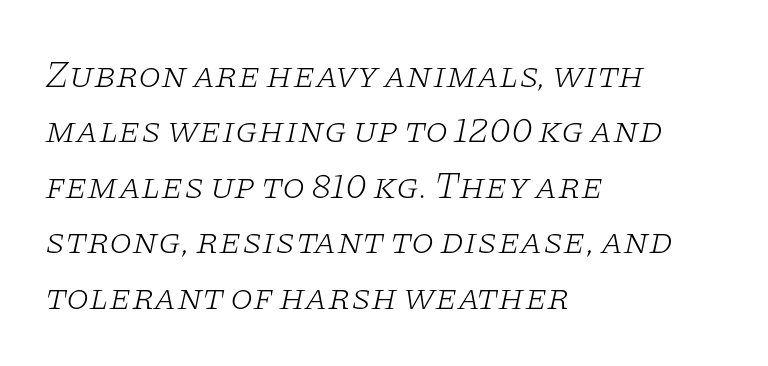
Q: Is the text bold? A: No.
Q: Is the text italic (slanted)? A: Yes, it leans right by about 11 degrees.
Q: Is the typeface a serif or a sans-serif typeface? A: Serif.
Q: Is the text underlined? A: No.
Q: How is the paragraph aligned? A: Left-aligned.
Q: Is the spacing between letters normal or unusually wide? A: Normal.
Q: Is the spacing between lines tight, normal or loose? A: Normal.
Q: Width (condensed, normal, or wide)? A: Wide.
Q: Stroke contrast? A: Low.
Q: x-height? A: Large.
Q: Monospaced? A: No.
